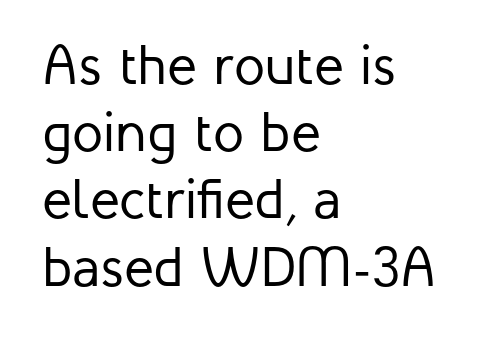
This sample has the flowing, uneven cadence of proportional lettering. Style check: upright. Glyph-to-glyph distance matches everyday printed text. Each row of text sits above clean, open space.
